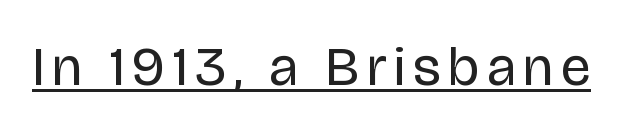
Q: Is the text bold? A: No.
Q: Is the text italic (slanted)? A: No, it is upright.
Q: Is the typeface a serif or a sans-serif typeface? A: Sans-serif.
Q: Is the text underlined? A: Yes.
Q: Width (condensed, normal, or wide)? A: Normal.
Q: Stroke contrast? A: Low.
Q: x-height? A: Large.
Q: Monospaced? A: No.
